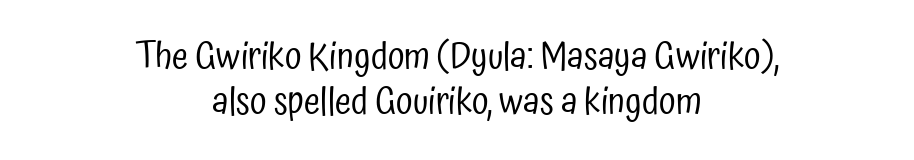
The image shows 37 px regular-weight, condensed sans-serif type, upright; set centered, line spacing 1.21x, normal letter spacing, not underlined; low stroke contrast and a medium x-height.
